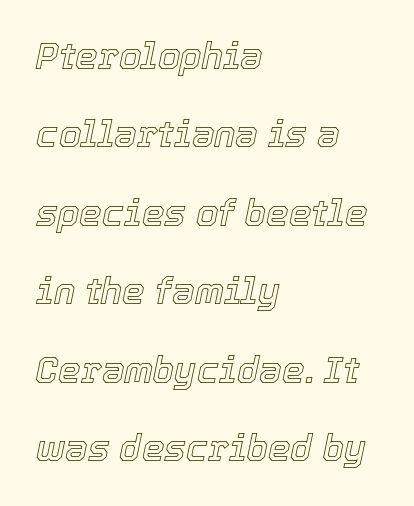
The lines are quadded left. Horizontal bands of white between lines are thick stripes. Is this a fixed-width face? No — the glyphs have proportional, varying widths. Type without underlining.
